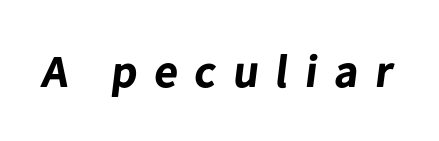
Q: Is the text bold? A: Yes.
Q: Is the typeface a serif or a sans-serif typeface? A: Sans-serif.
Q: Is the text underlined? A: No.
Q: Is the spacing between letters normal or unusually wide? A: Unusually wide.
Q: Width (condensed, normal, or wide)? A: Normal.
Q: Stroke contrast? A: Low.
Q: x-height? A: Medium.
Q: Monospaced? A: No.
